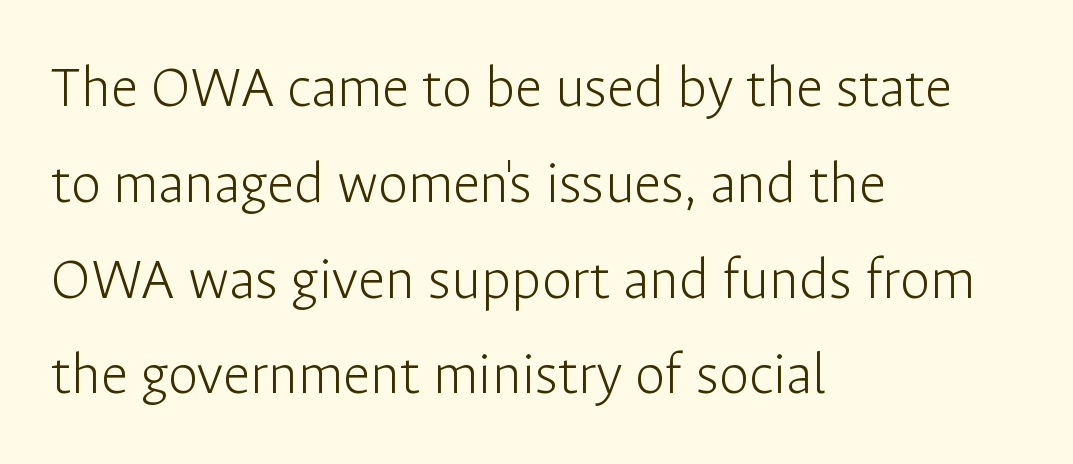
The image shows 61 px light sans-serif type, upright; set left-aligned, normal line spacing (1.57x), normal letter spacing, not underlined; low stroke contrast and a medium x-height.
